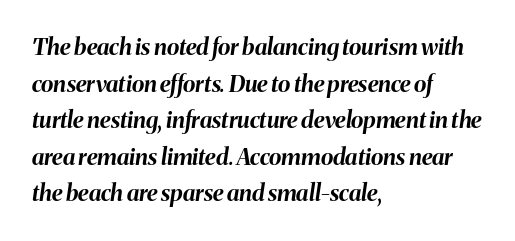
Q: Is the text bold? A: Yes.
Q: Is the text italic (slanted)? A: Yes, it leans right by about 8 degrees.
Q: Is the text underlined? A: No.
Q: How is the paragraph aligned? A: Left-aligned.
Q: Is the spacing between letters normal or unusually wide? A: Normal.
Q: Is the spacing between lines tight, normal or loose? A: Normal.
